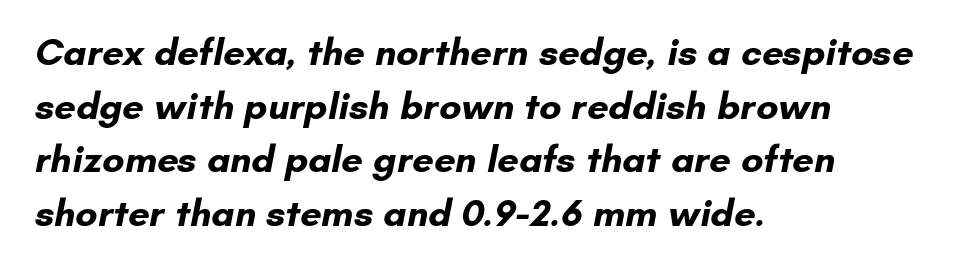
Casual observation: everything's shoved over to the left. Reading down the column, the eye jumps a familiar distance to each next line. The letters carry no serifs — their stems end cleanly without finishing strokes. This is heavy type, rendered in bold.
